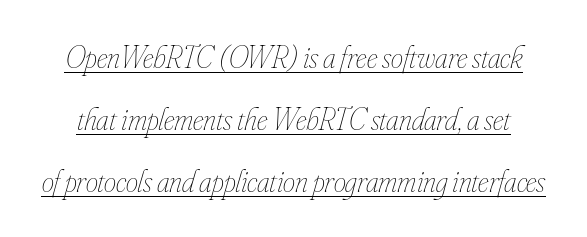
Spacing between characters is what you'd get straight out of the box. A continuous stroke trails under the words, as in a hyperlink. Spacing verdict: proportional, widths tailored to each character. Slant detected: the letters are inclined.
